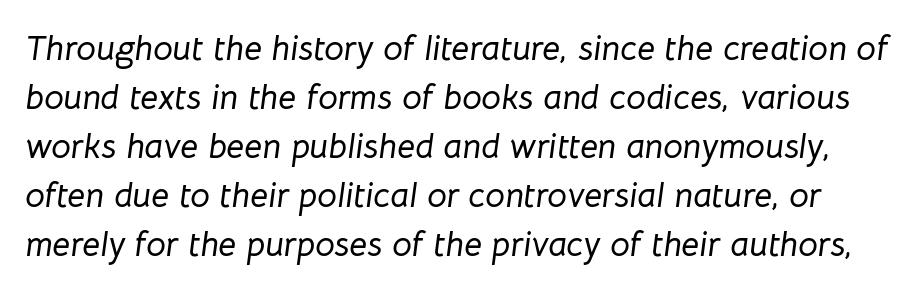
The image shows 35 px text type, italic (leaning right); set normal line spacing (1.4x), normal letter spacing, not underlined; low stroke contrast and a medium x-height.
